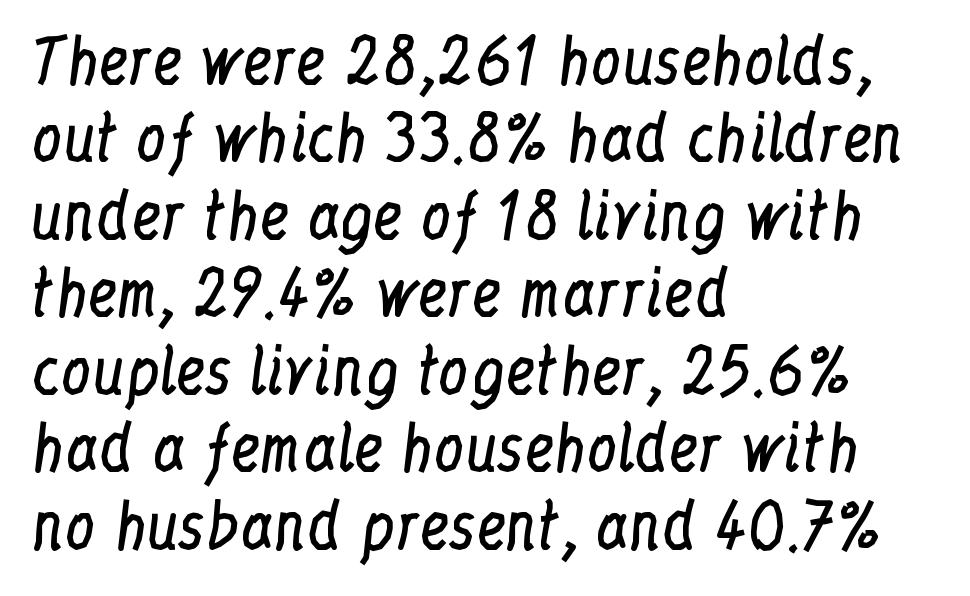
{"serif": "yes", "bold": "no", "weight": "regular", "width": "condensed", "stroke_contrast": "low", "x_height": "medium", "monospaced": "no", "underline": "no", "align": "left", "line_spacing": "normal", "line_spacing_ratio": 1.27, "letter_spacing": "normal", "letter_spacing_em": 0.0, "glyph_px": 61}
